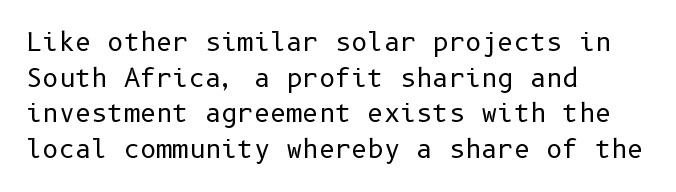
Q: Is the text bold? A: No.
Q: Is the text italic (slanted)? A: No, it is upright.
Q: Is the text underlined? A: No.
Q: How is the paragraph aligned? A: Left-aligned.
Q: Is the spacing between letters normal or unusually wide? A: Normal.
Q: Is the spacing between lines tight, normal or loose? A: Normal.
